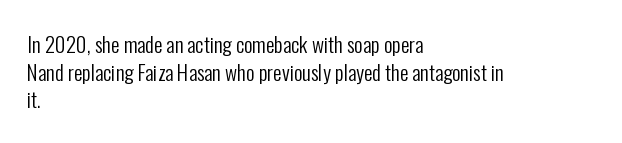
Q: Is the text bold? A: No.
Q: Is the text italic (slanted)? A: No, it is upright.
Q: Is the text underlined? A: No.
Q: How is the paragraph aligned? A: Left-aligned.
Q: Is the spacing between letters normal or unusually wide? A: Normal.
Q: Is the spacing between lines tight, normal or loose? A: Normal.
